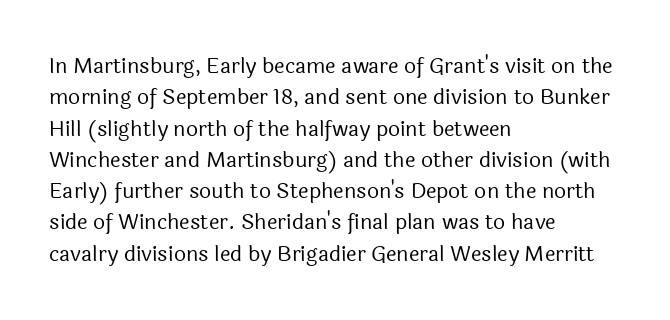
Q: Is the text bold? A: No.
Q: Is the text italic (slanted)? A: No, it is upright.
Q: Is the text underlined? A: No.
Q: How is the paragraph aligned? A: Left-aligned.
Q: Is the spacing between letters normal or unusually wide? A: Normal.
Q: Is the spacing between lines tight, normal or loose? A: Normal.
